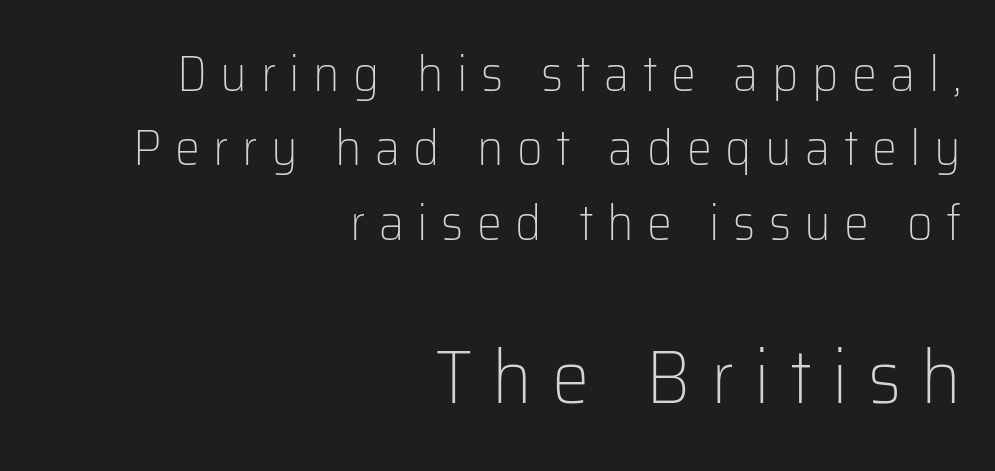
{"serif": "no", "italic": "no", "bold": "no", "weight": "light", "width": "normal", "stroke_contrast": "low", "x_height": "medium", "monospaced": "no", "underline": "no", "align": "right", "line_spacing": "normal", "line_spacing_ratio": 1.49, "letter_spacing": "wide", "letter_spacing_em": 0.27, "larger_block": "second", "size_ratio": 1.5, "glyph_px": 75}
